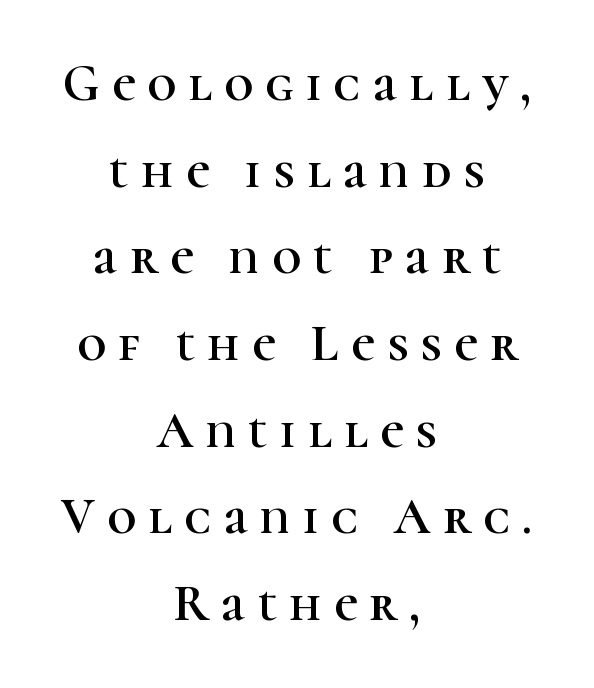
Q: Is the text italic (slanted)? A: No, it is upright.
Q: Is the typeface a serif or a sans-serif typeface? A: Serif.
Q: Is the text underlined? A: No.
Q: How is the paragraph aligned? A: Centered.
Q: Is the spacing between letters normal or unusually wide? A: Unusually wide.
Q: Is the spacing between lines tight, normal or loose? A: Normal.
Q: Width (condensed, normal, or wide)? A: Normal.
Q: Stroke contrast? A: High.
Q: x-height? A: Medium.
Q: Monospaced? A: No.
